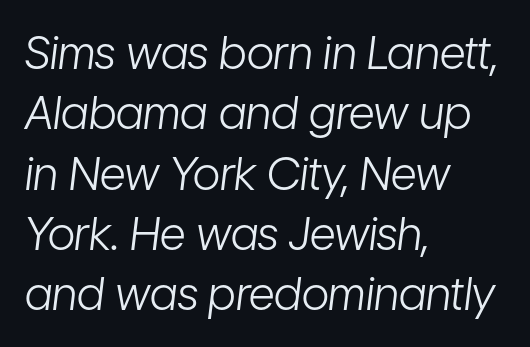
Q: Is the text bold? A: No.
Q: Is the text italic (slanted)? A: Yes, it leans right by about 7 degrees.
Q: Is the text underlined? A: No.
Q: How is the paragraph aligned? A: Left-aligned.
Q: Is the spacing between letters normal or unusually wide? A: Normal.
Q: Is the spacing between lines tight, normal or loose? A: Normal.
Q: Width (condensed, normal, or wide)? A: Condensed.
Q: Stroke contrast? A: Low.
Q: x-height? A: Medium.
Q: Monospaced? A: No.
